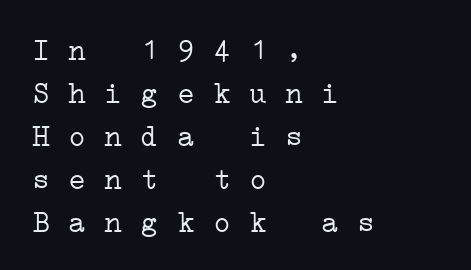
{"serif": "yes", "bold": "no", "weight": "light", "width": "wide", "stroke_contrast": "low", "x_height": "medium", "monospaced": "yes", "underline": "no", "align": "left", "line_spacing": "normal", "line_spacing_ratio": 1.43, "letter_spacing": "normal", "letter_spacing_em": 0.0, "glyph_px": 30}
